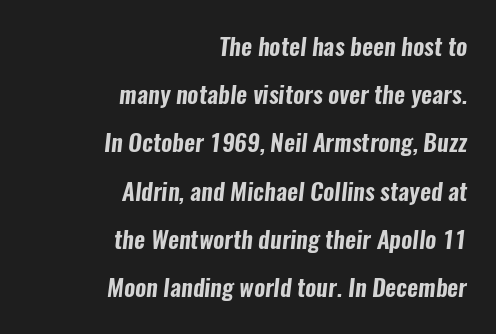
The string is rendered with underlining switched off. Airy leading. Caption: multi-line text, flush right, ragged left. Spacing between characters is what you'd get straight out of the box.
